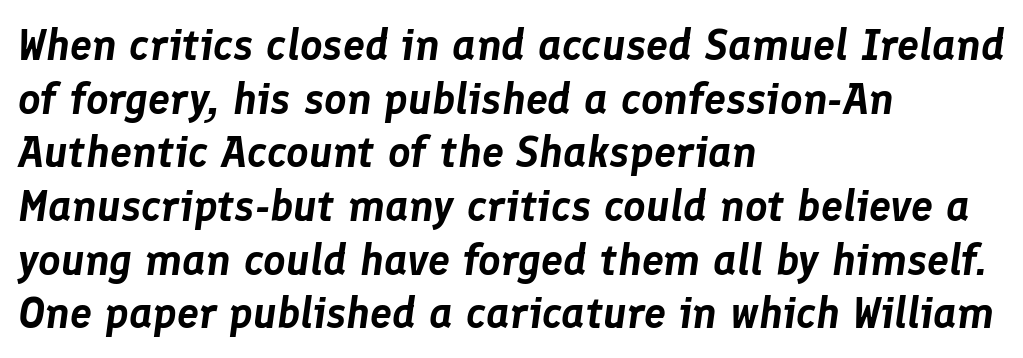
{"italic": "yes", "lean": "right", "slant_degrees": 8, "width": "normal", "stroke_contrast": "low", "x_height": "medium", "monospaced": "no", "underline": "no", "align": "left", "line_spacing_ratio": 1.22, "letter_spacing": "normal", "letter_spacing_em": 0.0, "glyph_px": 44}
